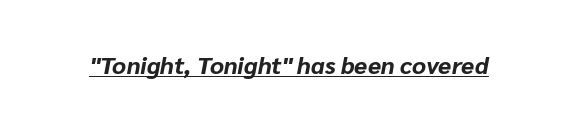
The image shows 24 px bold type, italic (leaning right); set normal letter spacing, underlined.
